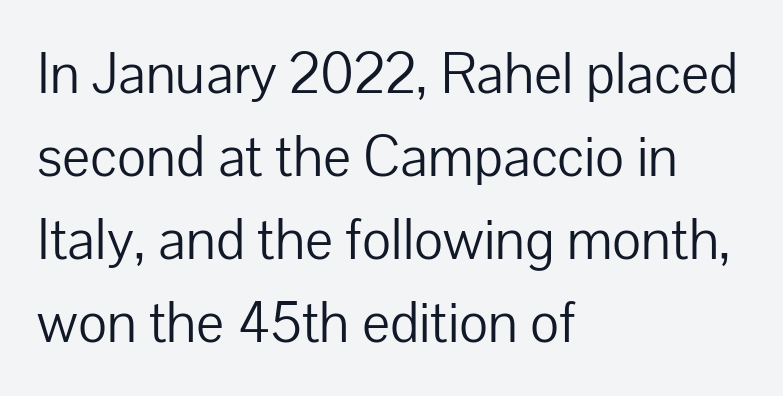
Q: Is the text bold? A: No.
Q: Is the text italic (slanted)? A: No, it is upright.
Q: Is the typeface a serif or a sans-serif typeface? A: Sans-serif.
Q: Is the text underlined? A: No.
Q: How is the paragraph aligned? A: Left-aligned.
Q: Is the spacing between letters normal or unusually wide? A: Normal.
Q: Is the spacing between lines tight, normal or loose? A: Normal.
Q: Width (condensed, normal, or wide)? A: Normal.
Q: Stroke contrast? A: Low.
Q: x-height? A: Medium.
Q: Monospaced? A: No.
